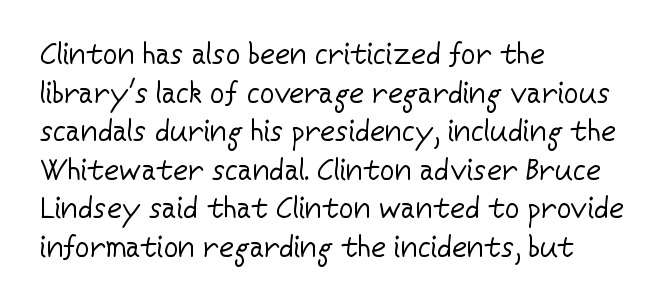
The image shows 29 px regular-weight sans-serif type, upright; set left-aligned, normal line spacing (1.33x), normal letter spacing, not underlined; low stroke contrast and a medium x-height.
